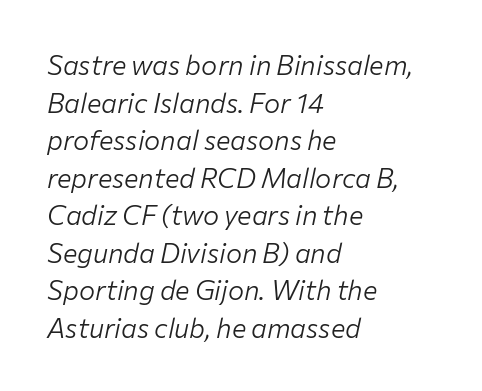
{"italic": "yes", "lean": "right", "slant_degrees": 12, "bold": "no", "underline": "no", "align": "left", "line_spacing": "normal", "line_spacing_ratio": 1.39, "letter_spacing": "normal", "letter_spacing_em": 0.0, "glyph_px": 27}
